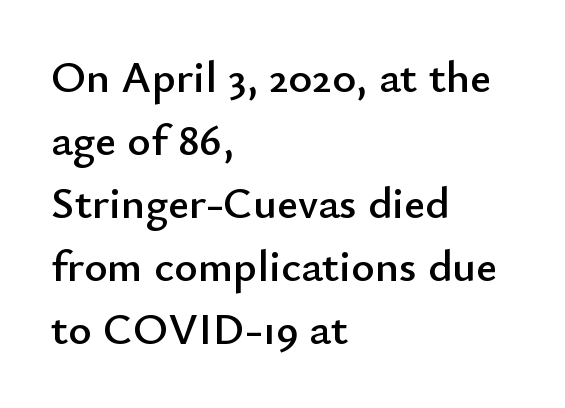
{"serif": "no", "italic": "no", "width": "normal", "stroke_contrast": "low", "x_height": "small", "monospaced": "no", "underline": "no", "align": "left", "line_spacing": "normal", "line_spacing_ratio": 1.4, "letter_spacing": "normal", "letter_spacing_em": 0.0, "glyph_px": 45}
